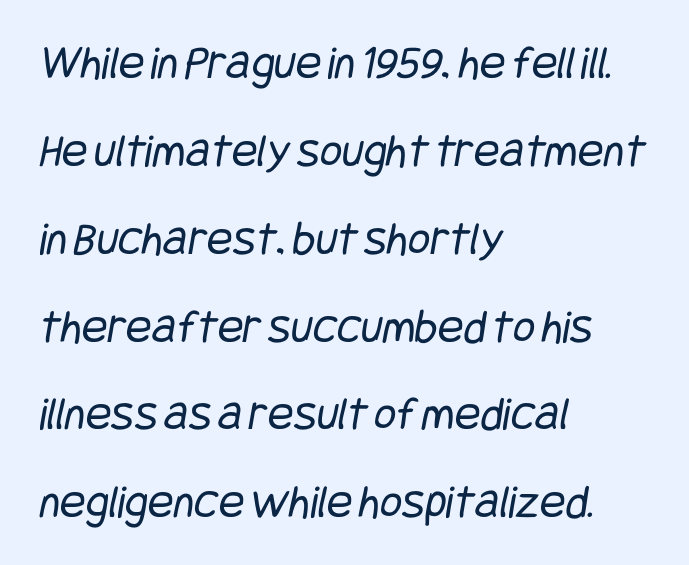
Q: Is the text bold? A: No.
Q: Is the typeface a serif or a sans-serif typeface? A: Sans-serif.
Q: Is the text underlined? A: No.
Q: How is the paragraph aligned? A: Left-aligned.
Q: Is the spacing between letters normal or unusually wide? A: Normal.
Q: Width (condensed, normal, or wide)? A: Condensed.
Q: Stroke contrast? A: Low.
Q: x-height? A: Large.
